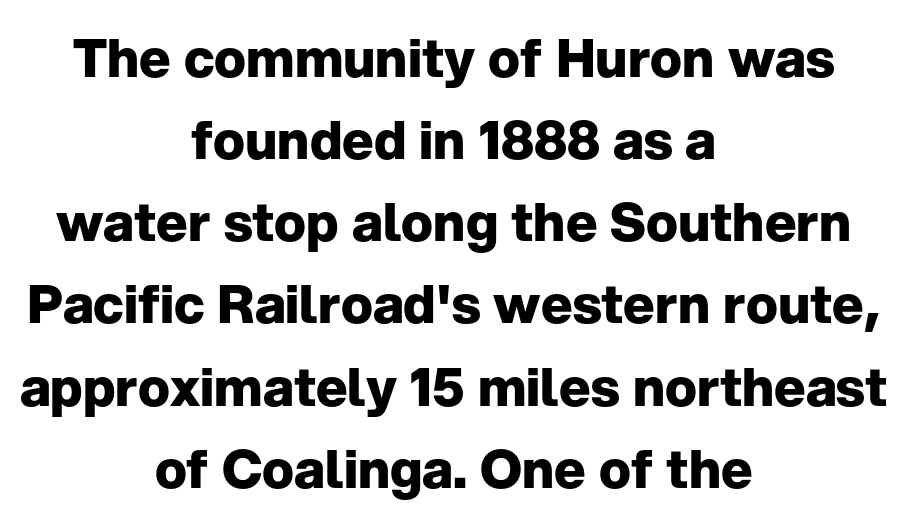
Typesetter's note: full bold, strokes at maximum text heaviness. Italic? Not at all — the glyphs are vertical. The passage shown is not underscored anywhere. Is this a sans? Yes — the strokes have no serifs. The face used here is proportionally spaced, like ordinary book or web type.
